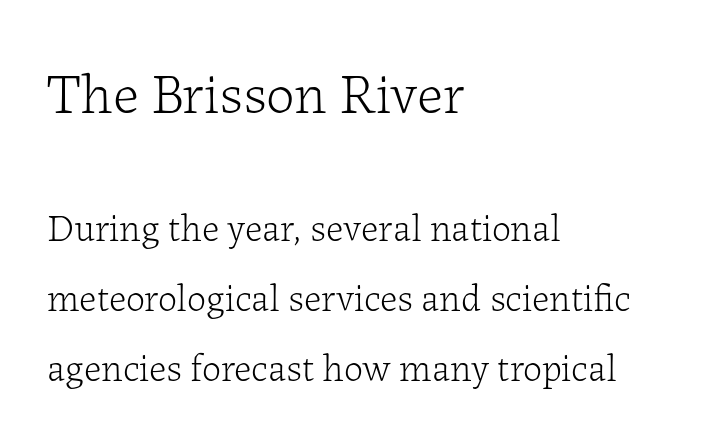
Q: Is the text bold? A: No.
Q: Is the text italic (slanted)? A: No, it is upright.
Q: Is the typeface a serif or a sans-serif typeface? A: Serif.
Q: Is the text underlined? A: No.
Q: How is the paragraph aligned? A: Left-aligned.
Q: Is the spacing between letters normal or unusually wide? A: Normal.
Q: Which block of text is set in a larger size, the first (top) or the second (bottom)? A: The first (top) one.
Q: Width (condensed, normal, or wide)? A: Normal.
Q: Stroke contrast? A: Low.
Q: x-height? A: Medium.
Q: Monospaced? A: No.
